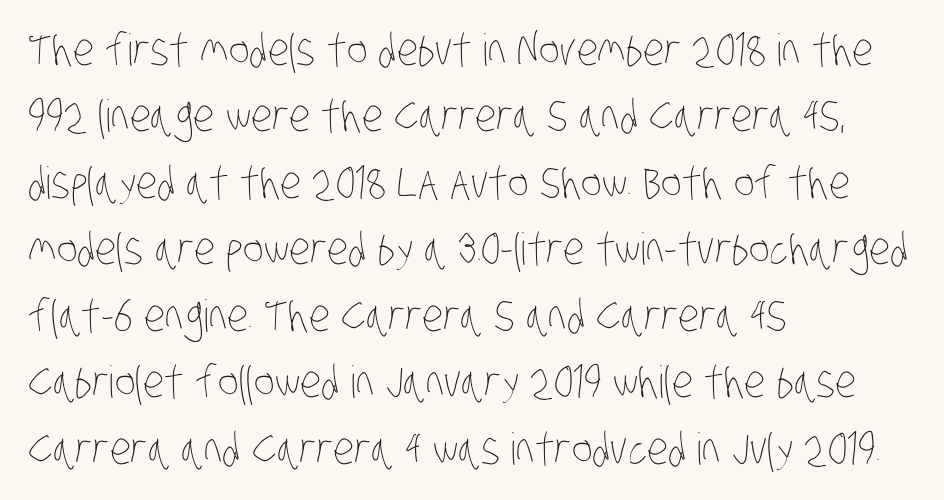
Q: Is the text bold? A: No.
Q: Is the text underlined? A: No.
Q: How is the paragraph aligned? A: Left-aligned.
Q: Is the spacing between letters normal or unusually wide? A: Normal.
Q: Is the spacing between lines tight, normal or loose? A: Normal.
Q: Width (condensed, normal, or wide)? A: Condensed.
Q: Stroke contrast? A: Low.
Q: x-height? A: Large.
Q: Monospaced? A: No.
